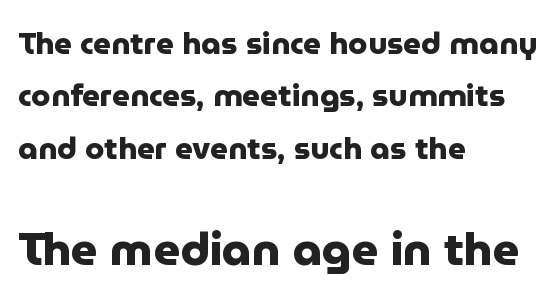
{"serif": "no", "italic": "no", "bold": "yes", "weight": "heavy", "width": "normal", "stroke_contrast": "low", "x_height": "medium", "monospaced": "no", "underline": "no", "align": "left", "line_spacing": "normal", "line_spacing_ratio": 1.69, "letter_spacing": "normal", "letter_spacing_em": 0.0, "larger_block": "second", "size_ratio": 1.48, "glyph_px": 46}
